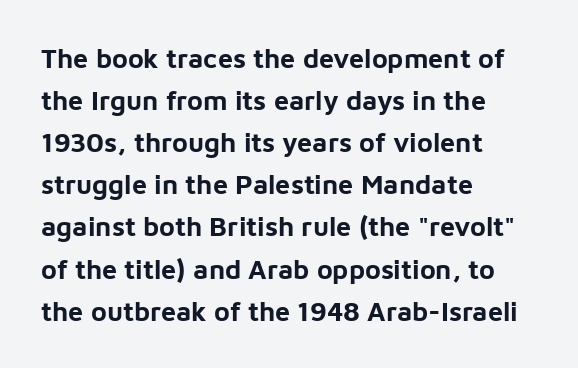
The image shows 27 px bold type, upright; set left-aligned, normal line spacing (1.56x), normal letter spacing, not underlined.
